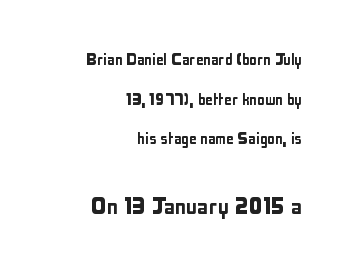
Q: Is the text italic (slanted)? A: No, it is upright.
Q: Is the typeface a serif or a sans-serif typeface? A: Sans-serif.
Q: Is the text underlined? A: No.
Q: How is the paragraph aligned? A: Right-aligned.
Q: Is the spacing between letters normal or unusually wide? A: Normal.
Q: Is the spacing between lines tight, normal or loose? A: Loose.
Q: Which block of text is set in a larger size, the first (top) or the second (bottom)? A: The second (bottom) one.
Q: Width (condensed, normal, or wide)? A: Condensed.
Q: Stroke contrast? A: Low.
Q: x-height? A: Medium.
Q: Monospaced? A: No.
